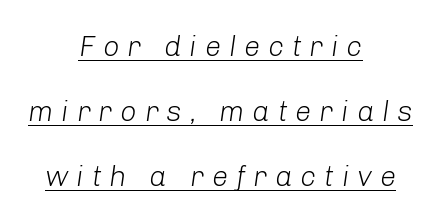
Q: Is the text bold? A: No.
Q: Is the text italic (slanted)? A: Yes, it leans right by about 8 degrees.
Q: Is the text underlined? A: Yes.
Q: How is the paragraph aligned? A: Centered.
Q: Is the spacing between letters normal or unusually wide? A: Unusually wide.
Q: Is the spacing between lines tight, normal or loose? A: Loose.
Q: Width (condensed, normal, or wide)? A: Normal.
Q: Stroke contrast? A: Low.
Q: x-height? A: Medium.
Q: Monospaced? A: No.
